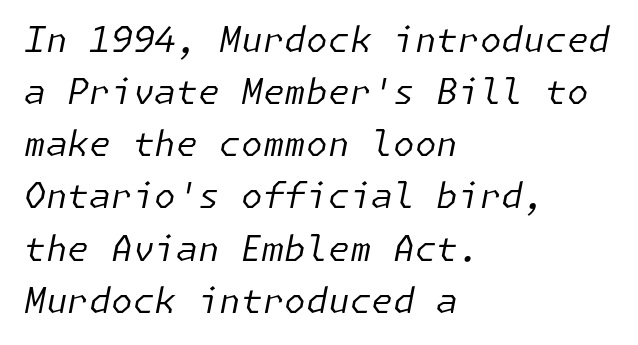
The passage shown has conventional tracking throughout. Designer's note — italics engaged. Unmarked baselines from the first word to the last. What's the leading like? Ordinary, nothing unusual. Stroke thickness stays within the range of a standard reading face or lighter.
